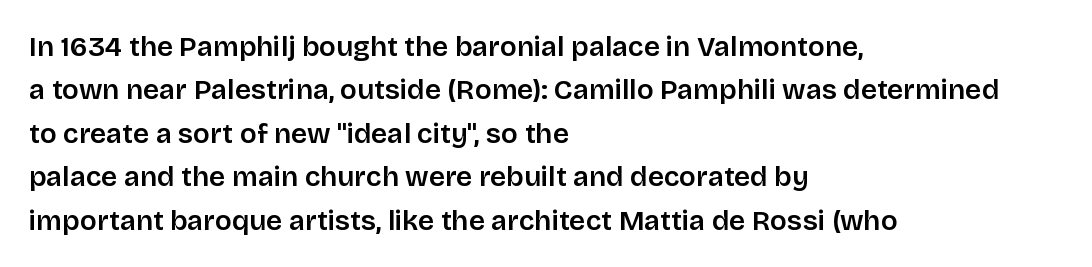
The image shows 28 px sans-serif type, upright; set left-aligned, normal line spacing (1.55x), normal letter spacing, not underlined; low stroke contrast and a large x-height.
